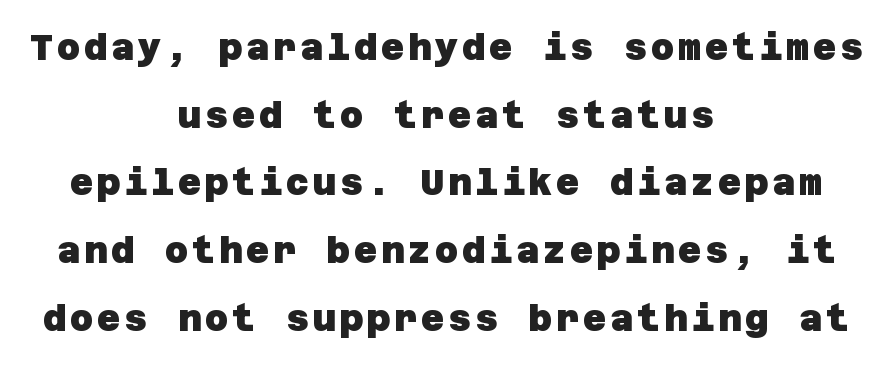
{"serif": "no", "bold": "yes", "weight": "heavy", "width": "normal", "stroke_contrast": "low", "x_height": "large", "underline": "no", "align": "center", "line_spacing_ratio": 1.88, "glyph_px": 36}
